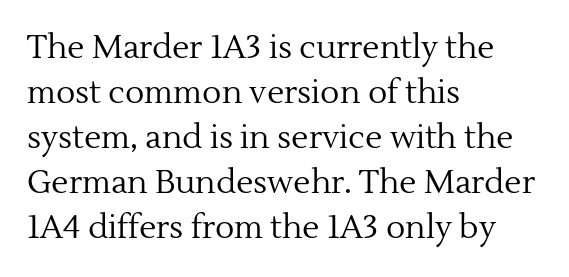
The image shows 32 px regular-weight serif type, upright; set left-aligned, normal line spacing (1.41x), normal letter spacing, not underlined; a medium x-height.
